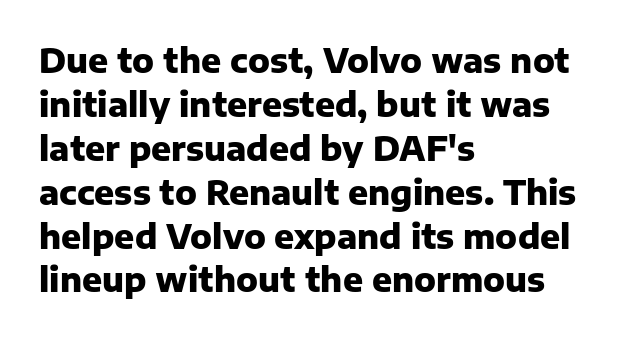
Q: Is the text bold? A: Yes.
Q: Is the text italic (slanted)? A: No, it is upright.
Q: Is the typeface a serif or a sans-serif typeface? A: Sans-serif.
Q: Is the text underlined? A: No.
Q: How is the paragraph aligned? A: Left-aligned.
Q: Is the spacing between letters normal or unusually wide? A: Normal.
Q: Is the spacing between lines tight, normal or loose? A: Normal.
Q: Width (condensed, normal, or wide)? A: Normal.
Q: Stroke contrast? A: Low.
Q: x-height? A: Medium.
Q: Monospaced? A: No.
